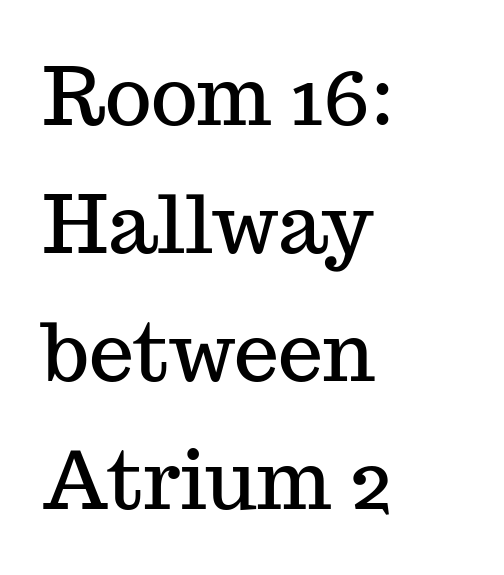
Q: Is the text italic (slanted)? A: No, it is upright.
Q: Is the typeface a serif or a sans-serif typeface? A: Serif.
Q: Is the text underlined? A: No.
Q: How is the paragraph aligned? A: Left-aligned.
Q: Is the spacing between letters normal or unusually wide? A: Normal.
Q: Is the spacing between lines tight, normal or loose? A: Normal.
Q: Width (condensed, normal, or wide)? A: Normal.
Q: Stroke contrast? A: Medium.
Q: x-height? A: Medium.
Q: Monospaced? A: No.
